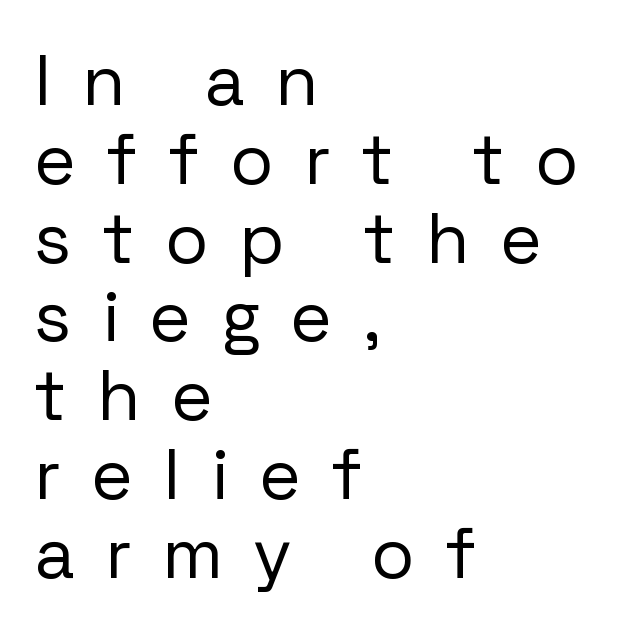
{"serif": "no", "italic": "no", "bold": "no", "weight": "regular", "width": "normal", "stroke_contrast": "low", "x_height": "medium", "monospaced": "no", "underline": "no", "align": "left", "line_spacing": "tight", "line_spacing_ratio": 1.11, "letter_spacing": "wide", "letter_spacing_em": 0.45, "glyph_px": 71}
